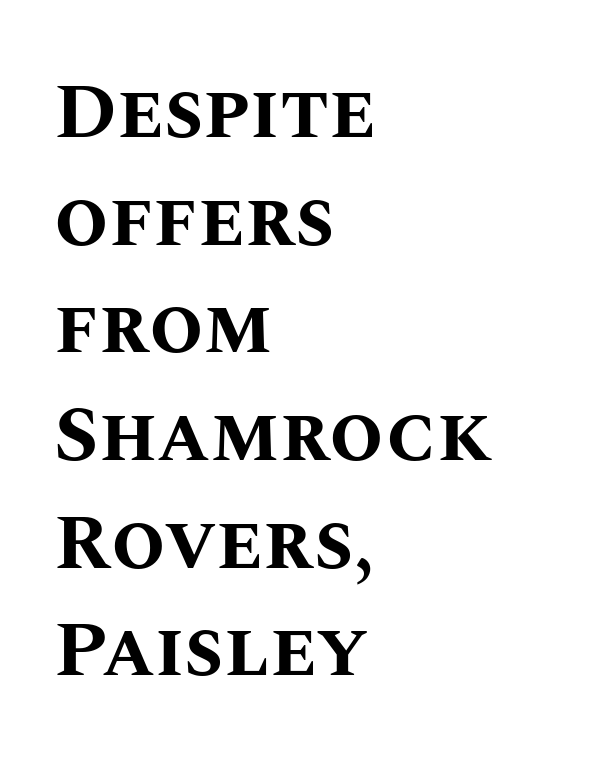
{"italic": "no", "bold": "yes", "weight": "bold", "width": "normal", "stroke_contrast": "medium", "x_height": "large", "monospaced": "no", "underline": "no", "align": "left", "line_spacing": "normal", "line_spacing_ratio": 1.38, "letter_spacing": "normal", "letter_spacing_em": 0.0, "glyph_px": 78}
